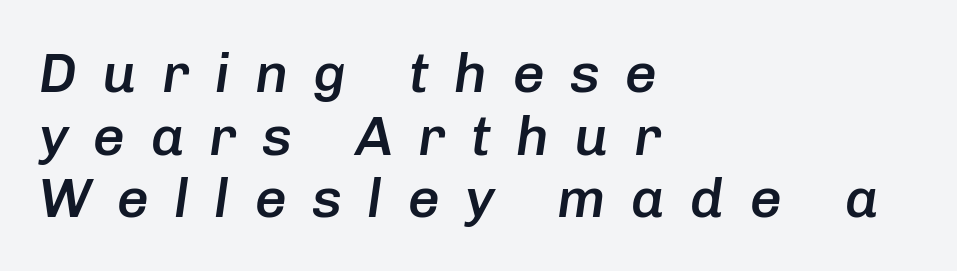
Q: Is the text bold? A: Semi-bold.
Q: Is the text italic (slanted)? A: Yes, it leans right by about 8 degrees.
Q: Is the text underlined? A: No.
Q: How is the paragraph aligned? A: Left-aligned.
Q: Is the spacing between letters normal or unusually wide? A: Unusually wide.
Q: Is the spacing between lines tight, normal or loose? A: Tight.
Q: Width (condensed, normal, or wide)? A: Normal.
Q: Stroke contrast? A: Low.
Q: x-height? A: Medium.
Q: Monospaced? A: No.
